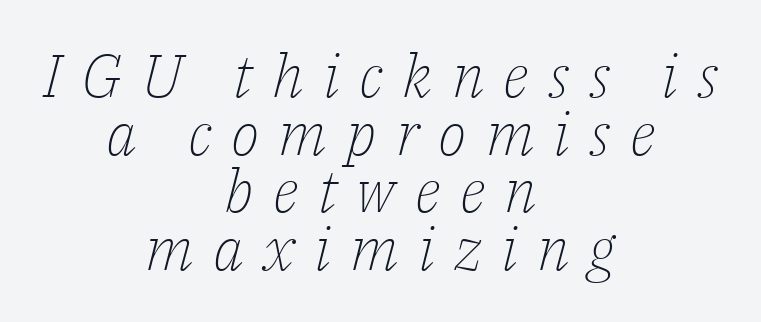
{"serif": "yes", "italic": "yes", "lean": "right", "slant_degrees": 14, "bold": "no", "weight": "light", "width": "normal", "stroke_contrast": "low", "x_height": "medium", "monospaced": "no", "underline": "no", "align": "center", "line_spacing": "tight", "line_spacing_ratio": 0.96, "letter_spacing": "wide", "letter_spacing_em": 0.32, "glyph_px": 60}
